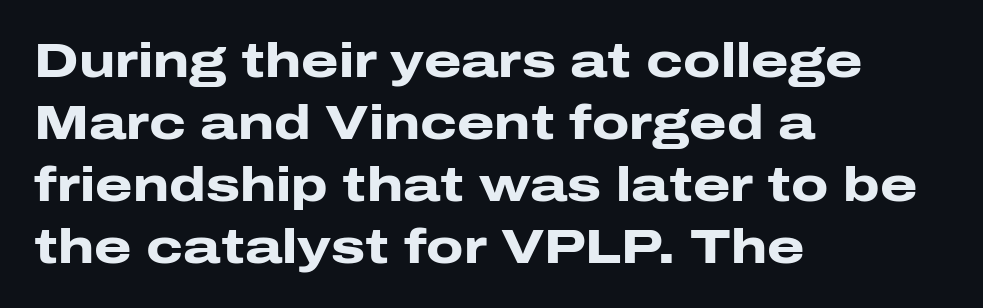
The image shows 48 px heavy, wide sans-serif type, upright; set left-aligned, normal line spacing (1.29x), normal letter spacing, not underlined; low stroke contrast and a medium x-height.
